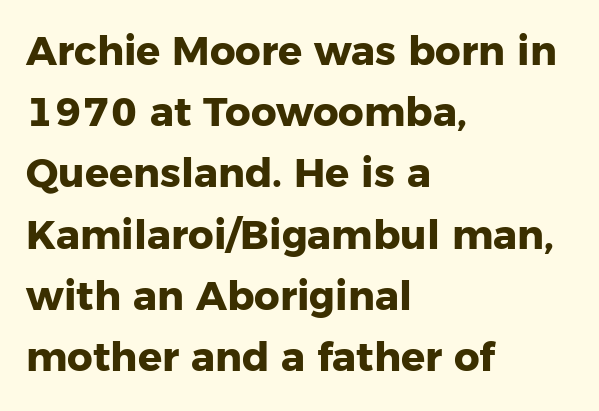
{"serif": "no", "italic": "no", "bold": "yes", "weight": "heavy", "width": "normal", "stroke_contrast": "low", "x_height": "medium", "monospaced": "no", "underline": "no", "align": "left", "line_spacing": "normal", "line_spacing_ratio": 1.53, "letter_spacing": "normal", "letter_spacing_em": 0.0, "glyph_px": 40}
